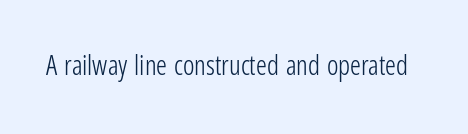
{"italic": "no", "bold": "no", "underline": "no", "letter_spacing": "normal", "letter_spacing_em": 0.0, "glyph_px": 27}
